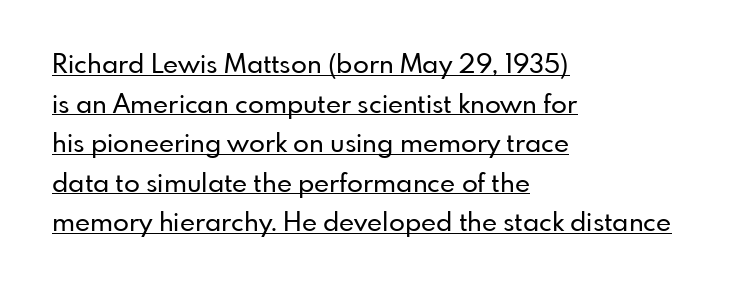
Caption: lettering with a line underneath. Vertical strokes here are truly vertical. The lines are quadded left. Successive baselines arrive at the customary interval. How are the letters spaced? Ordinarily, with no added tracking.
